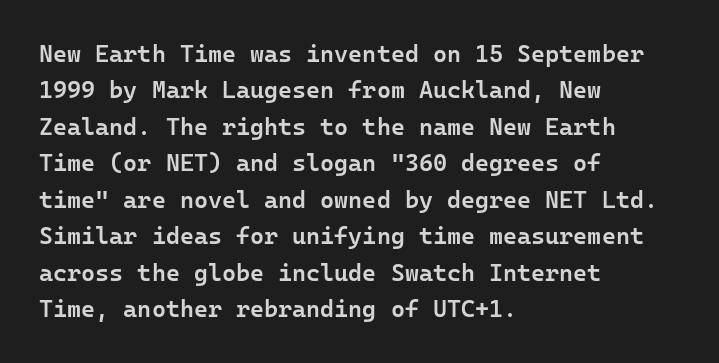
Q: Is the text bold? A: Semi-bold.
Q: Is the text italic (slanted)? A: No, it is upright.
Q: Is the text underlined? A: No.
Q: How is the paragraph aligned? A: Left-aligned.
Q: Is the spacing between letters normal or unusually wide? A: Normal.
Q: Is the spacing between lines tight, normal or loose? A: Normal.
